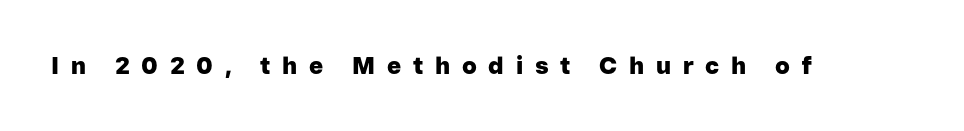
The image shows 24 px bold type, upright; set unusually wide letter spacing (+0.49 em), not underlined.
